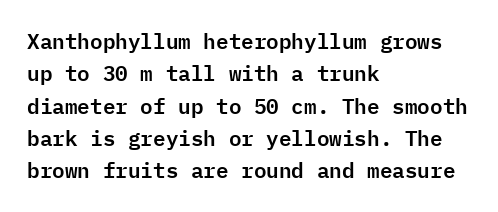
Glyph-to-glyph distance matches everyday printed text. Upright lettering throughout. Notice how descenders clear the ascenders below comfortably — that's standard leading. The strip under each line holds only bare page. Layout note: lines flush left.
